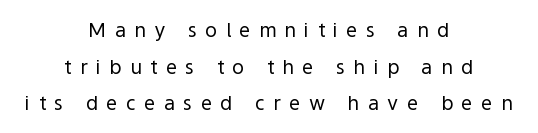
The lines are quadded center. How are the letters spaced? Widely, with obvious added tracking. Notice how the stems are strictly vertical — no italics here. Ink coverage per letter is moderate at most. Decoration check: the copy has no underline.
